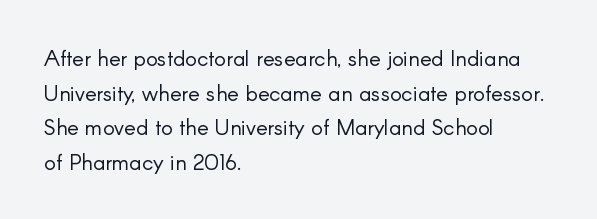
The image shows 22 px text type, upright; set left-aligned, normal line spacing (1.57x), normal letter spacing, not underlined.
